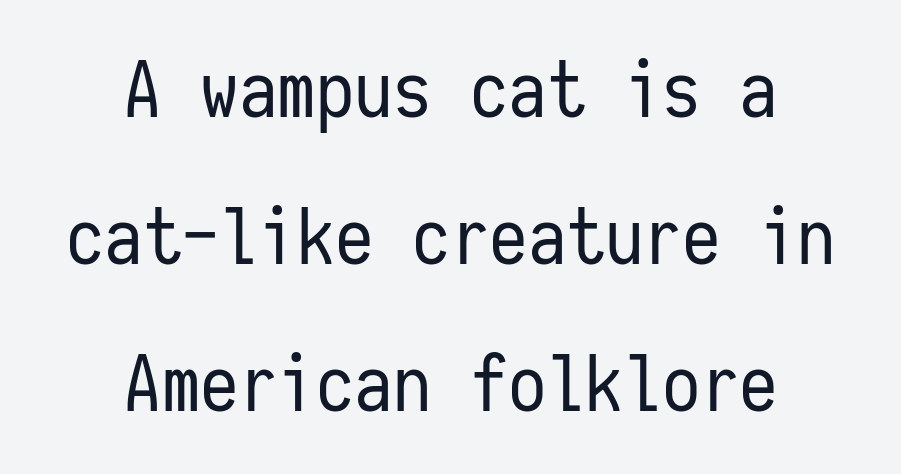
One-word summary of the alignment: center. Loosely led — the rows are spread out. Do the characters align in a grid? Yes, the font is monospaced. Font category for this specimen: sans-serif. These lines were composed using upright roman letters. Letters rest on an invisible, unmarked baseline.
